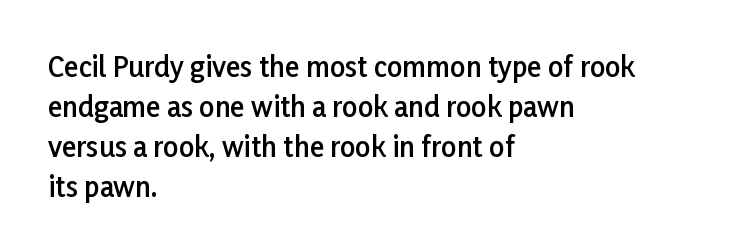
Type without underlining. The passage shown stacks its lines at a standard gap. This rendering uses left alignment, leaving the right contour irregular. Here the glyphs are tracked normally, forming tight word shapes.
